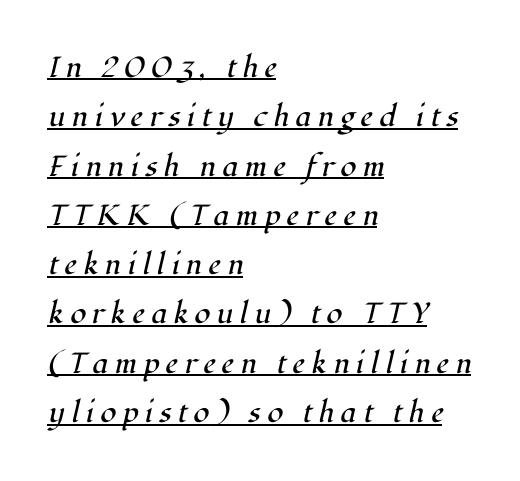
{"serif": "yes", "italic": "yes", "lean": "right", "slant_degrees": 12, "bold": "no", "weight": "regular", "width": "normal", "stroke_contrast": "high", "x_height": "medium", "monospaced": "no", "underline": "yes", "align": "left", "line_spacing": "normal", "line_spacing_ratio": 1.7, "letter_spacing": "wide", "letter_spacing_em": 0.22, "glyph_px": 29}
